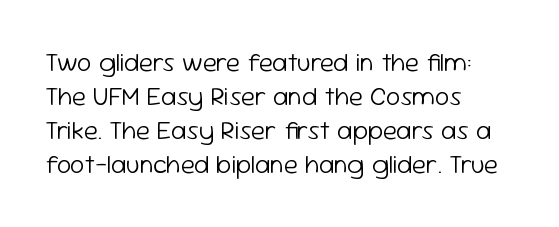
The image shows 26 px text type, upright; set left-aligned, normal line spacing (1.31x), normal letter spacing, not underlined.
